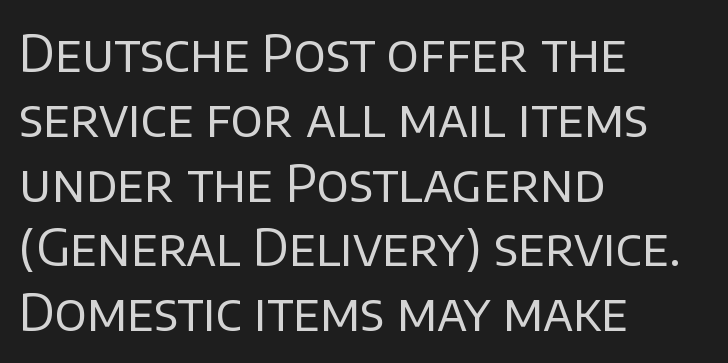
{"serif": "no", "italic": "no", "bold": "no", "weight": "regular", "width": "normal", "stroke_contrast": "low", "x_height": "large", "monospaced": "no", "underline": "no", "align": "left", "line_spacing": "normal", "line_spacing_ratio": 1.27, "letter_spacing": "normal", "letter_spacing_em": 0.0, "glyph_px": 51}
